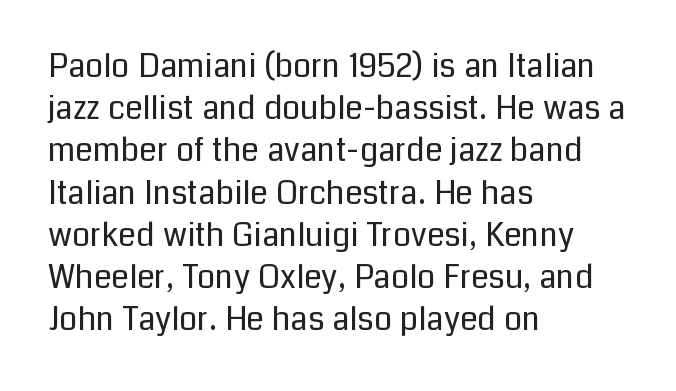
Q: Is the text bold? A: No.
Q: Is the text italic (slanted)? A: No, it is upright.
Q: Is the typeface a serif or a sans-serif typeface? A: Sans-serif.
Q: Is the text underlined? A: No.
Q: How is the paragraph aligned? A: Left-aligned.
Q: Is the spacing between letters normal or unusually wide? A: Normal.
Q: Is the spacing between lines tight, normal or loose? A: Normal.
Q: Width (condensed, normal, or wide)? A: Normal.
Q: Stroke contrast? A: Low.
Q: x-height? A: Medium.
Q: Monospaced? A: No.
